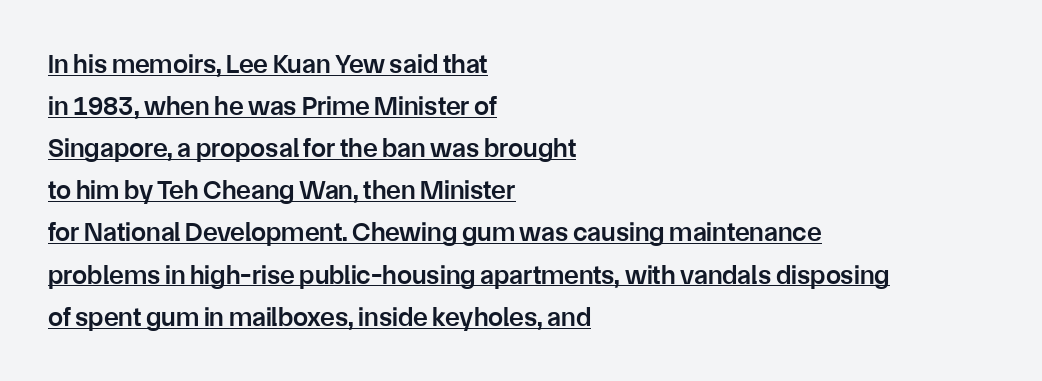
Each line starts at the same left margin while the right side varies. The type is set solid horizontally, with unmodified tracking. A typographer would call this underscored text. Weight check: semibold — heavier than regular, not quite bold. Every character sits straight up, as roman type does.
